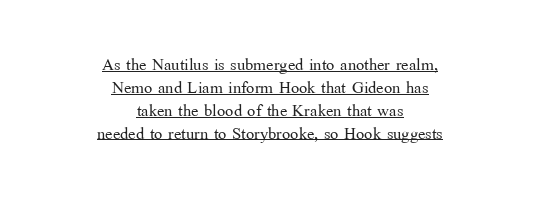
Leading: reduced. Stems here are at most as thick as an everyday book face. Notice how the passage keeps no hard edge, just a central spine. Rendered with straight, roman letterforms. Like a heading marked for emphasis, these lines bear an underscore.
